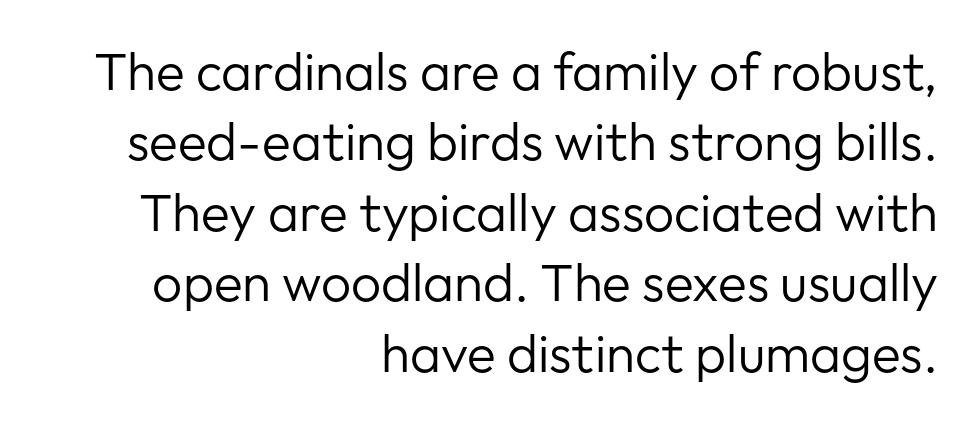
The image shows 53 px regular-weight sans-serif type, upright; set right-aligned, normal line spacing (1.33x), normal letter spacing, not underlined; low stroke contrast and a medium x-height.
